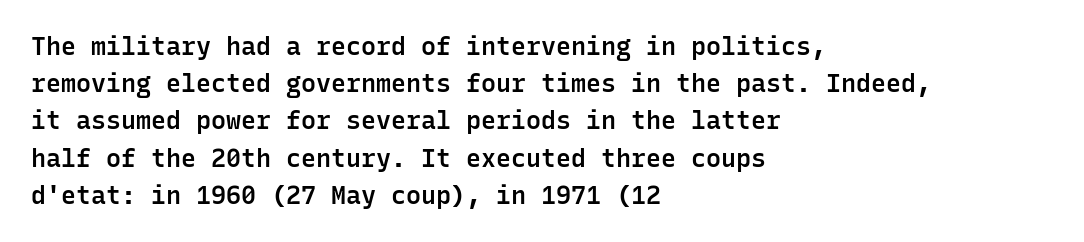
The image shows 25 px text type, upright; set left-aligned, normal line spacing (1.49x), normal letter spacing, not underlined.
